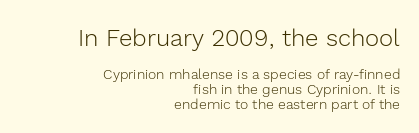
Is this a heavy cut? Hardly; it is regular or lighter. The letters sit at their default tracking, neither squeezed nor spread. Cramped leading. Teacher's note: observe the even right margin — that is flush-right alignment. This is the regular roman posture of the typeface.
